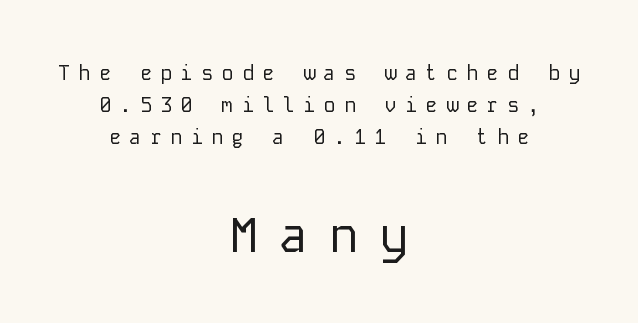
Q: Is the text bold? A: No.
Q: Is the text italic (slanted)? A: No, it is upright.
Q: Is the typeface a serif or a sans-serif typeface? A: Sans-serif.
Q: Is the text underlined? A: No.
Q: How is the paragraph aligned? A: Centered.
Q: Is the spacing between letters normal or unusually wide? A: Unusually wide.
Q: Is the spacing between lines tight, normal or loose? A: Normal.
Q: Which block of text is set in a larger size, the first (top) or the second (bottom)? A: The second (bottom) one.
Q: Width (condensed, normal, or wide)? A: Normal.
Q: Stroke contrast? A: Low.
Q: x-height? A: Medium.
Q: Monospaced? A: Yes.
